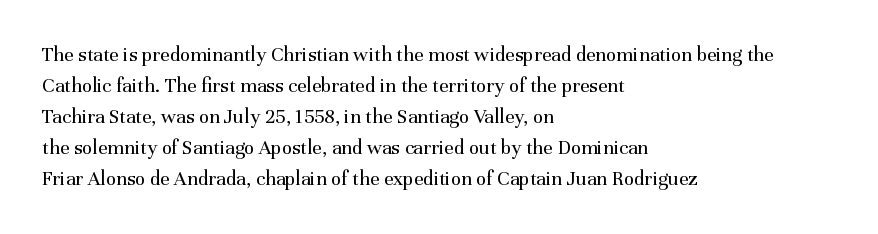
No chunkiness to these letters — they're not bold. The area under the type is left untouched. This rendering uses left alignment, leaving the right contour irregular. The font's upright variant was chosen for this text. Compared with typical body copy, the letter spacing here is the same.
